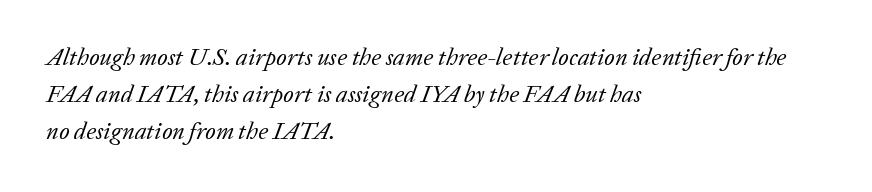
Successive baselines arrive at the customary interval. Standard letterfit; no display-style spreading of the glyphs. Characters are canted at an angle relative to the baseline's perpendicular. Alignment: flush left. This rendering features lettering with no underline.
